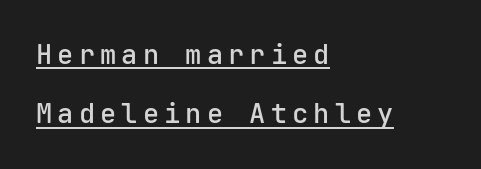
What weight is shown? A semibold, between regular and bold. The passage shown is underscored from start to finish. The vertical gap from one line to the next is large. This is roman type, the default non-slanted kind. The setting favours the left margin, as ordinary paragraphs usually do.
